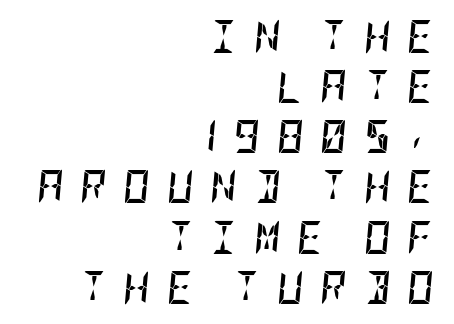
{"italic": "yes", "lean": "right", "slant_degrees": 5, "bold": "yes", "weight": "semibold", "width": "condensed", "stroke_contrast": "low", "x_height": "large", "underline": "no", "align": "right", "line_spacing": "normal", "line_spacing_ratio": 1.52, "letter_spacing": "wide", "letter_spacing_em": 0.5, "glyph_px": 33}
